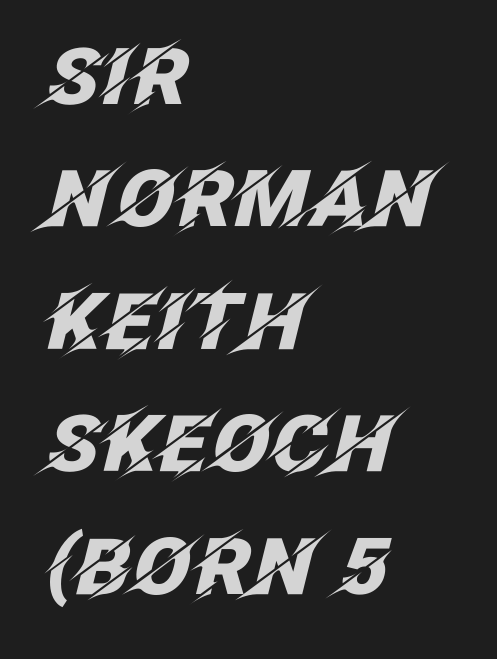
The rendering uses a bold face; every stroke is thick and dark. The compositor pushed each line to the left boundary. Does the leading feel generous? No, just average. Caption: standard tracking, unaltered. A bare baseline throughout the passage.
